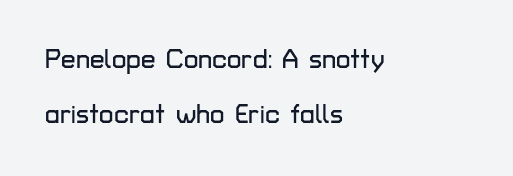
Q: Is the text italic (slanted)? A: No, it is upright.
Q: Is the text underlined? A: No.
Q: How is the paragraph aligned? A: Left-aligned.
Q: Is the spacing between letters normal or unusually wide? A: Normal.
Q: Is the spacing between lines tight, normal or loose? A: Loose.
